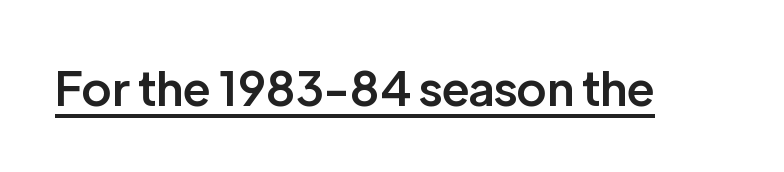
Q: Is the text bold? A: Semi-bold.
Q: Is the text italic (slanted)? A: No, it is upright.
Q: Is the typeface a serif or a sans-serif typeface? A: Sans-serif.
Q: Is the text underlined? A: Yes.
Q: Is the spacing between letters normal or unusually wide? A: Normal.
Q: Width (condensed, normal, or wide)? A: Normal.
Q: Stroke contrast? A: Low.
Q: x-height? A: Medium.
Q: Monospaced? A: No.
